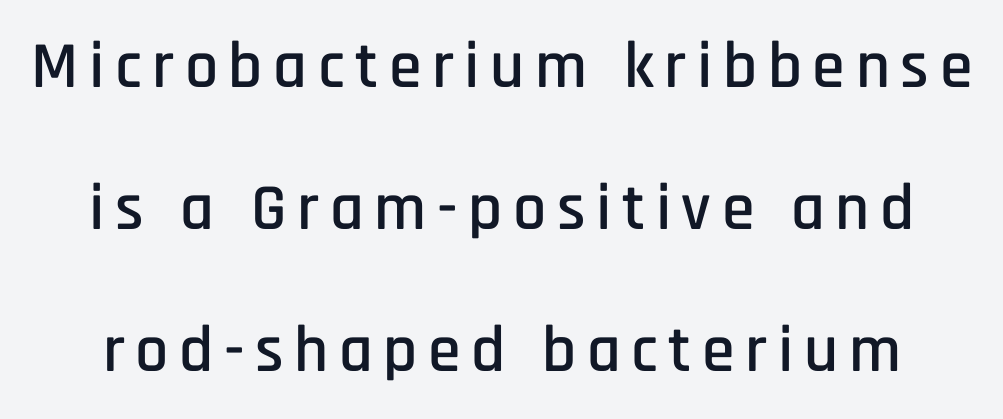
{"serif": "no", "italic": "no", "width": "condensed", "stroke_contrast": "low", "x_height": "large", "monospaced": "no", "underline": "no", "line_spacing": "loose", "line_spacing_ratio": 2.15, "glyph_px": 66}
